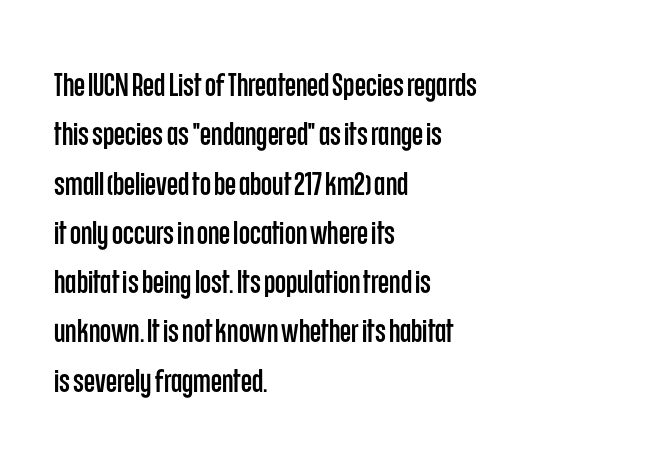
{"serif": "no", "italic": "no", "width": "condensed", "stroke_contrast": "low", "x_height": "large", "monospaced": "no", "underline": "no", "align": "left", "line_spacing": "normal", "line_spacing_ratio": 1.54, "letter_spacing": "normal", "letter_spacing_em": 0.0, "glyph_px": 32}
